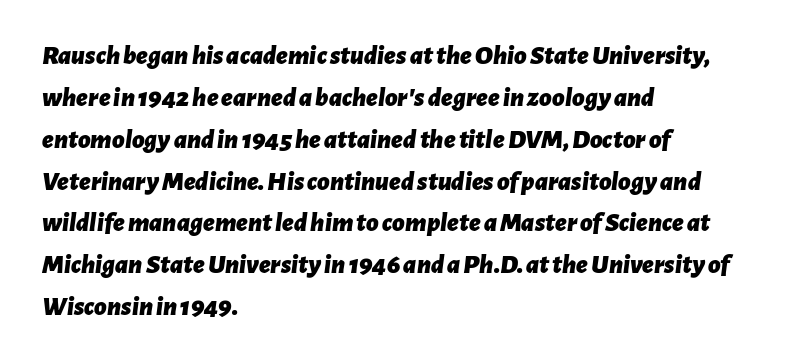
{"italic": "yes", "lean": "right", "slant_degrees": 7, "bold": "yes", "underline": "no", "align": "left", "line_spacing": "normal", "line_spacing_ratio": 1.55, "letter_spacing": "normal", "letter_spacing_em": 0.0, "glyph_px": 27}
